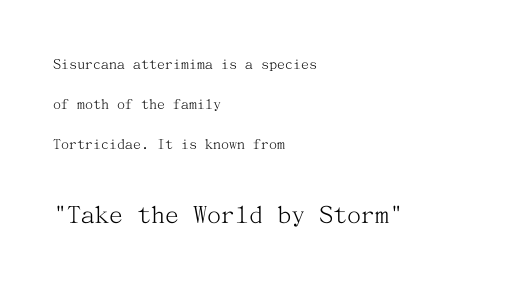
{"serif": "yes", "italic": "no", "bold": "no", "weight": "light", "width": "normal", "stroke_contrast": "medium", "x_height": "medium", "underline": "no", "align": "left", "line_spacing": "loose", "line_spacing_ratio": 2.5, "letter_spacing": "normal", "letter_spacing_em": 0.0, "larger_block": "second", "size_ratio": 1.75, "glyph_px": 28}
